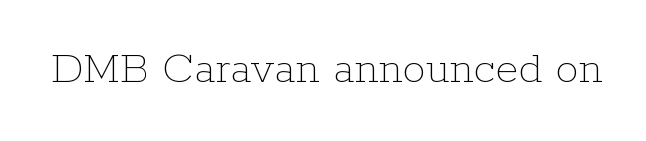
{"italic": "no", "bold": "no", "weight": "thin", "width": "normal", "stroke_contrast": "low", "x_height": "medium", "monospaced": "no", "underline": "no", "letter_spacing": "normal", "letter_spacing_em": 0.0, "glyph_px": 47}
